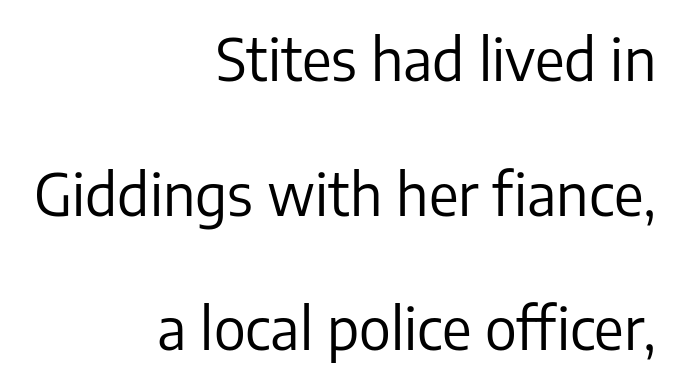
The image shows 57 px regular-weight sans-serif type, upright; set right-aligned, loose line spacing (2.36x), normal letter spacing, not underlined; low stroke contrast and a medium x-height.
